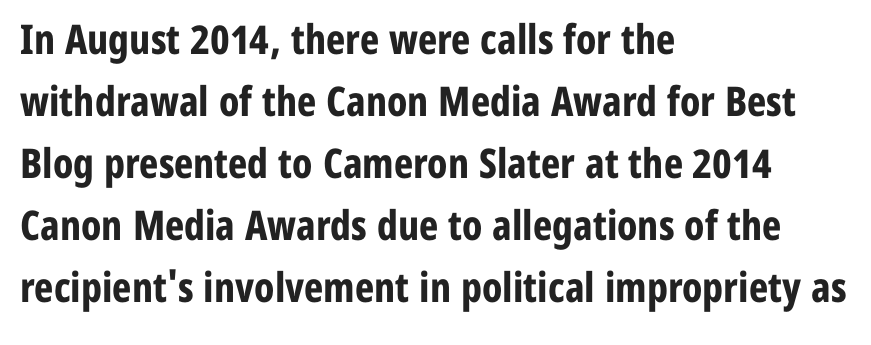
{"serif": "no", "italic": "no", "bold": "yes", "weight": "bold", "width": "condensed", "stroke_contrast": "low", "x_height": "medium", "monospaced": "no", "underline": "no", "align": "left", "line_spacing": "normal", "line_spacing_ratio": 1.51, "letter_spacing": "normal", "letter_spacing_em": 0.0, "glyph_px": 41}
